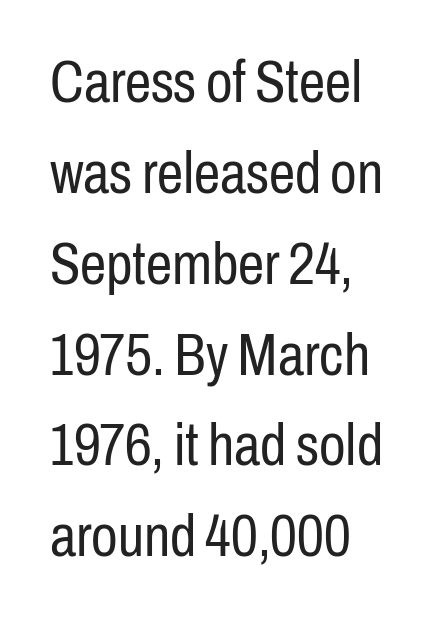
{"serif": "no", "italic": "no", "bold": "no", "weight": "regular", "width": "condensed", "stroke_contrast": "low", "x_height": "medium", "monospaced": "no", "underline": "no", "align": "left", "line_spacing": "normal", "line_spacing_ratio": 1.54, "letter_spacing": "normal", "letter_spacing_em": 0.0, "glyph_px": 59}
